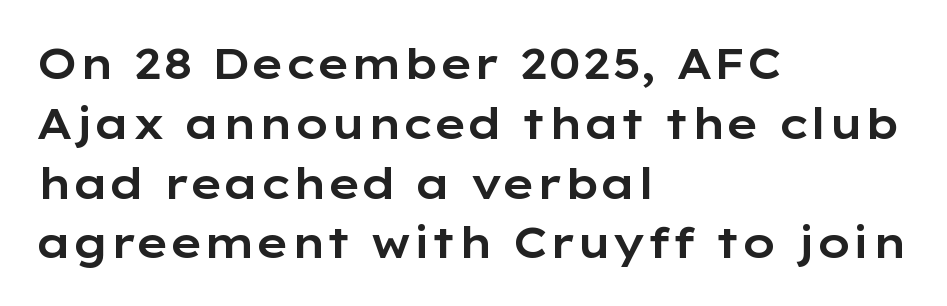
{"serif": "no", "italic": "no", "width": "wide", "stroke_contrast": "low", "x_height": "medium", "monospaced": "no", "underline": "no", "align": "left", "line_spacing": "normal", "line_spacing_ratio": 1.39, "letter_spacing": "normal", "letter_spacing_em": 0.0, "glyph_px": 43}
